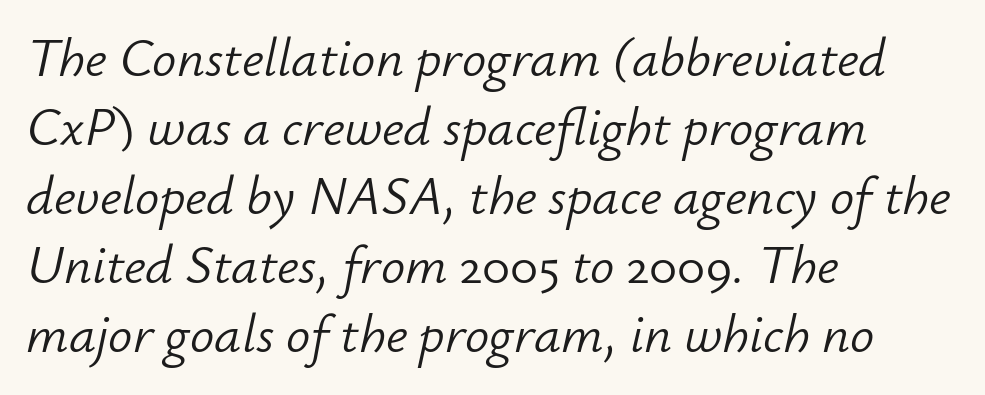
The setting favours the left margin, as ordinary paragraphs usually do. Each new line begins a customary step beneath the previous one. It's the slanting kind of type. Type without underlining. The passage shown has conventional tracking throughout.
